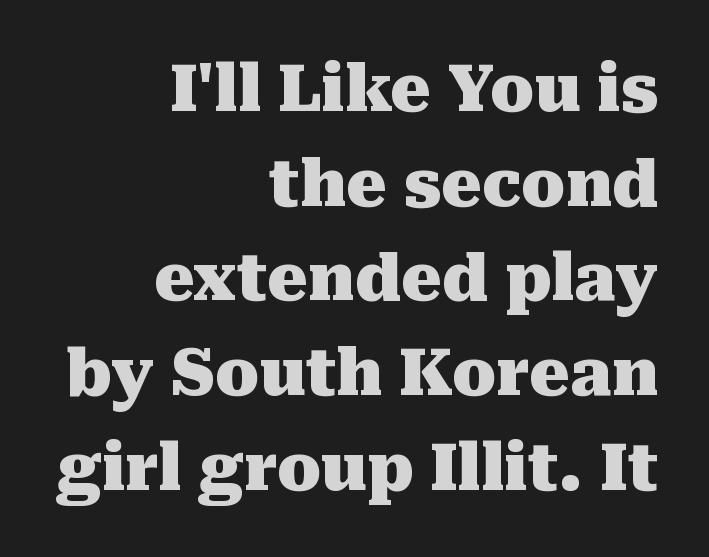
These lines were composed using upright roman letters. Inter-character spacing is left at the font's built-in metrics. Spacing verdict: proportional, widths tailored to each character. Visually the block forms a straight wall on the right and a jagged coastline on the left. A typesetter would call this leading conventional body-copy spacing. Plain, unruled lines of type.
